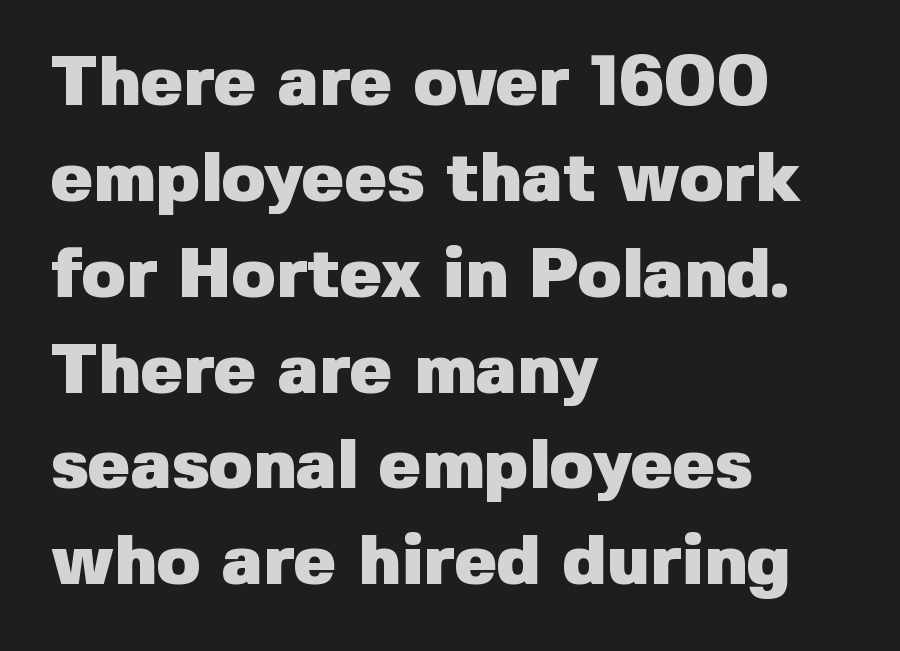
Spacing between characters is what you'd get straight out of the box. In CSS terms this would be text-align: left. Unlike italic type, these characters show no tilt at all. The passage shown is not underscored anywhere. This is sans-serif lettering, the kind often seen on screens and signage. Here the designer chose a conventional face with non-uniform glyph widths.
